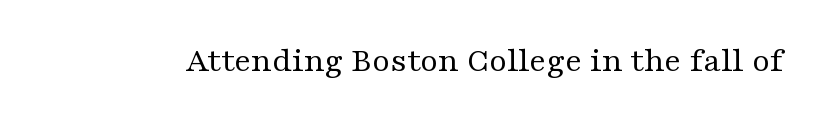
{"serif": "yes", "italic": "no", "bold": "no", "weight": "regular", "width": "wide", "stroke_contrast": "medium", "x_height": "medium", "monospaced": "no", "underline": "no", "letter_spacing": "normal", "letter_spacing_em": 0.0, "glyph_px": 36}
